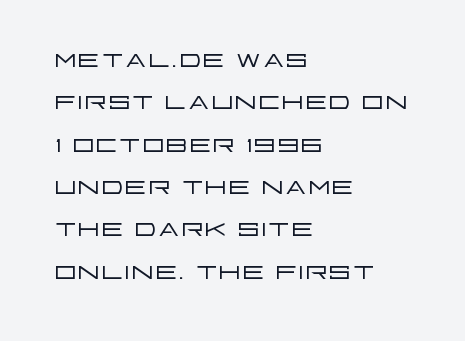
Q: Is the text bold? A: No.
Q: Is the text italic (slanted)? A: No, it is upright.
Q: Is the typeface a serif or a sans-serif typeface? A: Sans-serif.
Q: Is the text underlined? A: No.
Q: How is the paragraph aligned? A: Left-aligned.
Q: Is the spacing between letters normal or unusually wide? A: Normal.
Q: Width (condensed, normal, or wide)? A: Wide.
Q: Stroke contrast? A: Low.
Q: x-height? A: Large.
Q: Monospaced? A: No.
